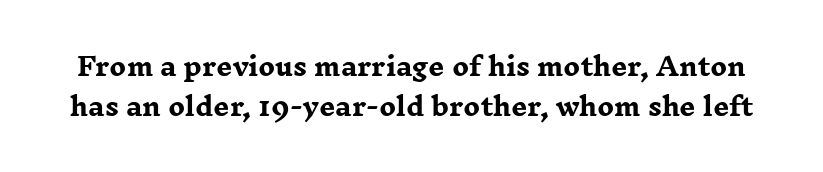
Has an underline been added? It has not. Unlike italic type, these characters show no tilt at all. The passage shown is emphatically bold. What stands out about the letter spacing? Nothing — it is the standard amount. Leading matches the norm, producing a regular column.
